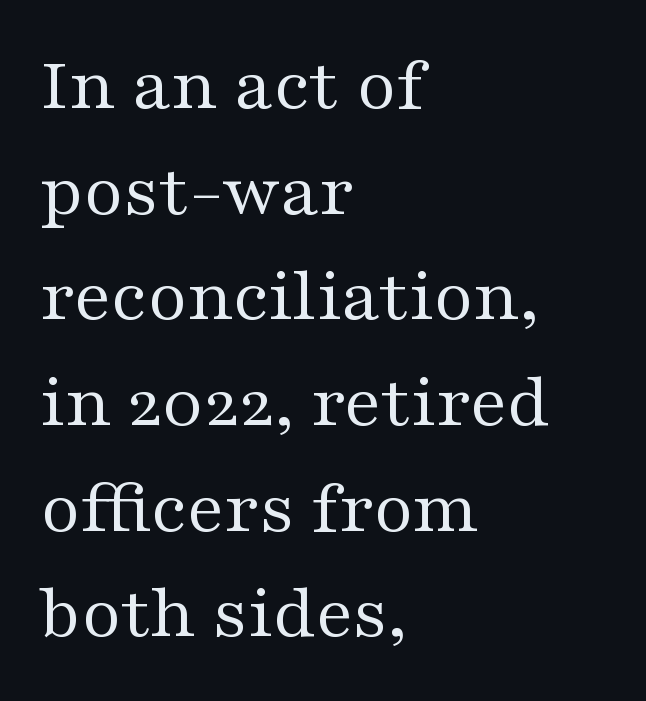
{"serif": "yes", "italic": "no", "bold": "no", "weight": "regular", "width": "wide", "stroke_contrast": "medium", "x_height": "medium", "monospaced": "no", "underline": "no", "align": "left", "line_spacing": "normal", "line_spacing_ratio": 1.39, "letter_spacing": "normal", "letter_spacing_em": 0.0, "glyph_px": 76}
